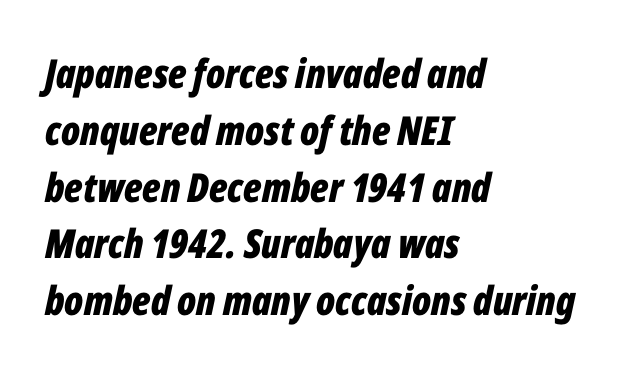
The image shows 40 px bold, condensed type, italic (leaning right); set left-aligned, normal line spacing (1.42x), normal letter spacing, not underlined; low stroke contrast and a medium x-height.
